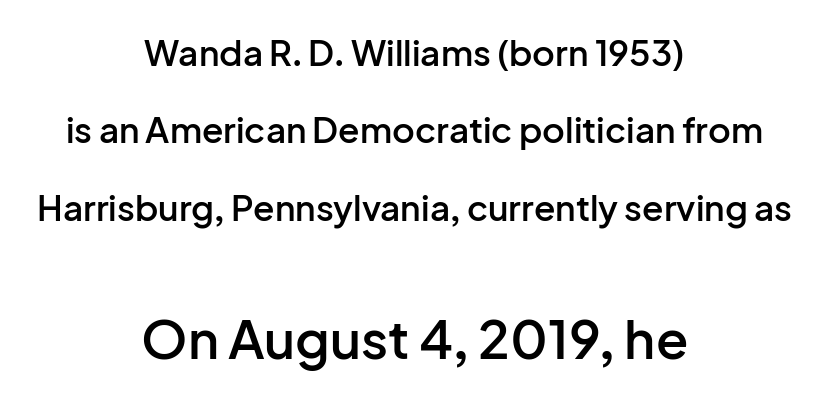
Q: Is the text bold? A: Semi-bold.
Q: Is the text italic (slanted)? A: No, it is upright.
Q: Is the typeface a serif or a sans-serif typeface? A: Sans-serif.
Q: Is the text underlined? A: No.
Q: How is the paragraph aligned? A: Centered.
Q: Is the spacing between letters normal or unusually wide? A: Normal.
Q: Is the spacing between lines tight, normal or loose? A: Loose.
Q: Which block of text is set in a larger size, the first (top) or the second (bottom)? A: The second (bottom) one.
Q: Width (condensed, normal, or wide)? A: Normal.
Q: Stroke contrast? A: Low.
Q: x-height? A: Medium.
Q: Monospaced? A: No.
